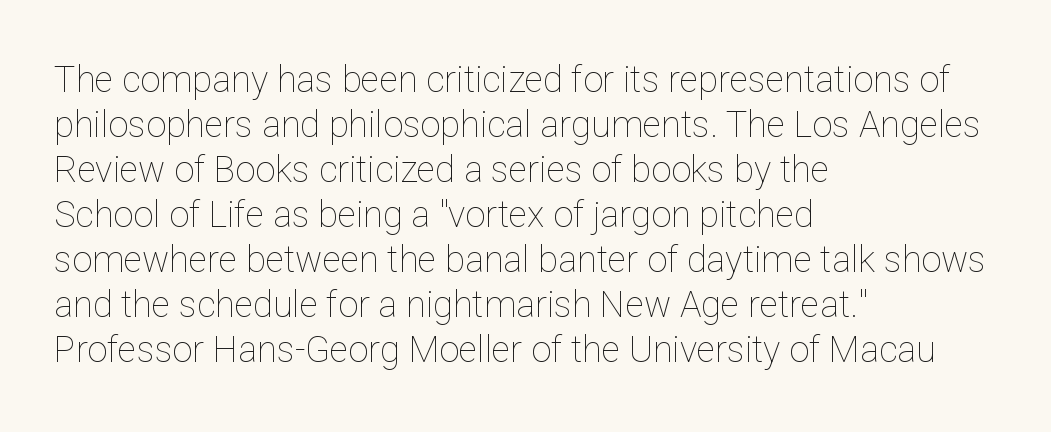
Teacher's note: observe the even left margin — that is flush-left alignment. Honestly, the letter spacing is just normal — you wouldn't notice it. The leading is moderate, giving the passage an even texture. The glyphs are unaccompanied by any horizontal stroke below them. This sample has the flowing, uneven cadence of proportional lettering.
